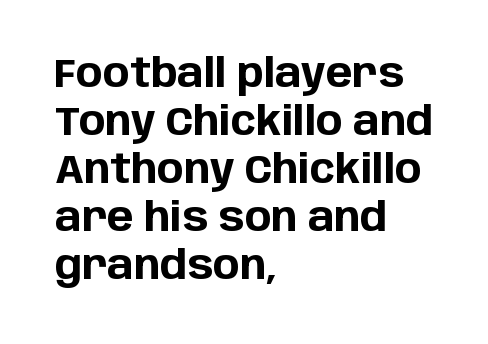
{"serif": "no", "italic": "no", "bold": "yes", "weight": "bold", "width": "normal", "stroke_contrast": "low", "x_height": "large", "monospaced": "no", "underline": "no", "align": "left", "line_spacing_ratio": 1.2, "letter_spacing": "normal", "letter_spacing_em": 0.0, "glyph_px": 40}
